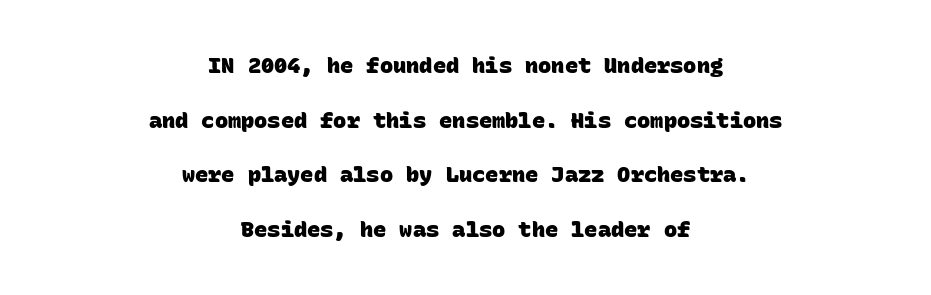
Q: Is the text bold? A: Yes.
Q: Is the text underlined? A: No.
Q: How is the paragraph aligned? A: Centered.
Q: Is the spacing between letters normal or unusually wide? A: Normal.
Q: Is the spacing between lines tight, normal or loose? A: Loose.
